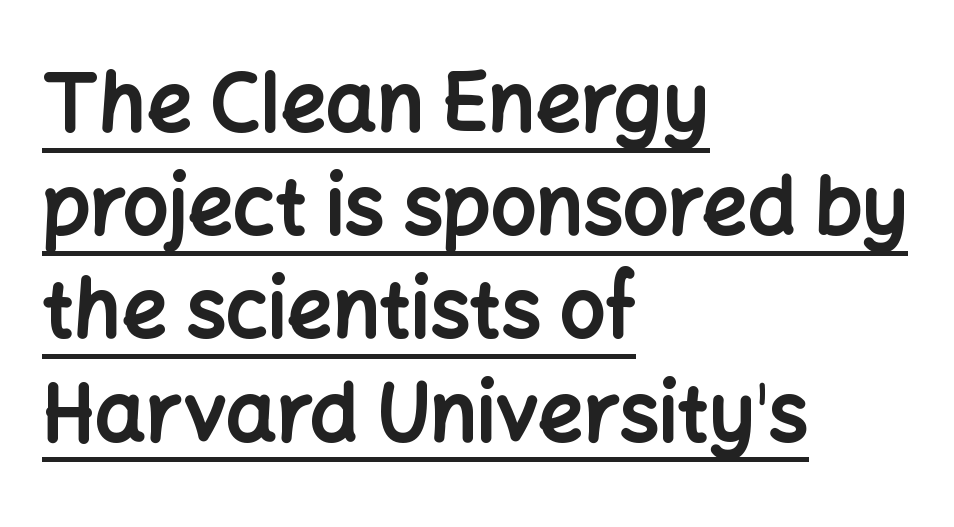
The image shows 80 px bold sans-serif type, upright; set left-aligned, normal line spacing (1.29x), normal letter spacing, underlined; low stroke contrast and a medium x-height.
